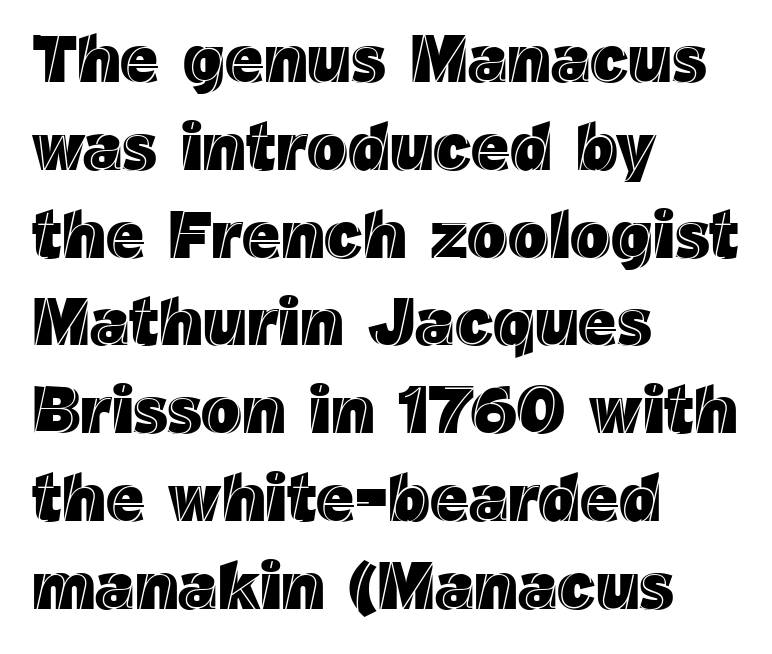
These lines stack with their left ends in a neat column. The face used here is proportionally spaced, like ordinary book or web type. The typography opts for an upright posture over an oblique one. Has an underline been added? It has not. Tracking here is standard; glyphs follow each other at the usual distance. Each new line begins a customary step beneath the previous one.
